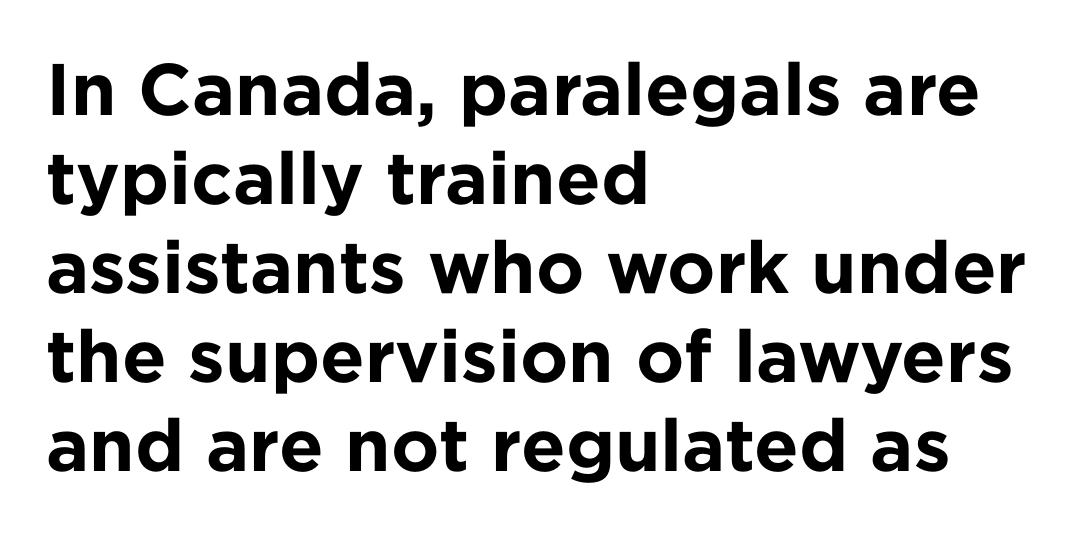
{"serif": "no", "italic": "no", "bold": "yes", "weight": "bold", "width": "normal", "stroke_contrast": "low", "x_height": "medium", "monospaced": "no", "underline": "no", "align": "left", "line_spacing_ratio": 1.22, "letter_spacing": "normal", "letter_spacing_em": 0.0, "glyph_px": 73}
